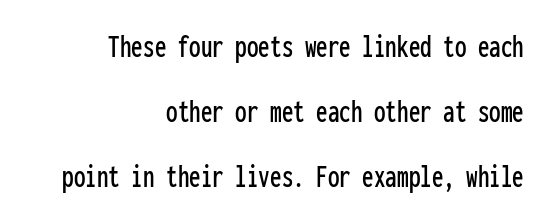
Vertical strokes here are truly vertical. The ragged edge is on the left, which tells us the setting is flush right. Lines of text with bare space underneath. Loosely led — the rows are spread out.
